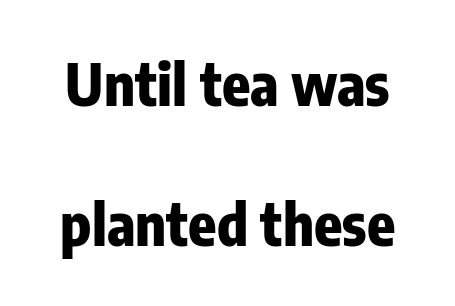
Q: Is the text bold? A: Yes.
Q: Is the text italic (slanted)? A: No, it is upright.
Q: Is the typeface a serif or a sans-serif typeface? A: Sans-serif.
Q: Is the text underlined? A: No.
Q: Is the spacing between letters normal or unusually wide? A: Normal.
Q: Is the spacing between lines tight, normal or loose? A: Loose.
Q: Width (condensed, normal, or wide)? A: Condensed.
Q: Stroke contrast? A: Low.
Q: x-height? A: Medium.
Q: Monospaced? A: No.
